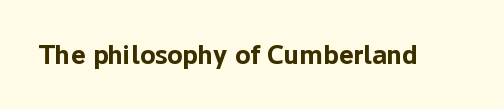
The passage shown is emphatically bold. Observe the ordinary spacing: letters are neighbours, not strangers. Spacing verdict: proportional, widths tailored to each character. The designer went with a sans here, leaving each stem footless. Rule under the text: the space is simply empty.
